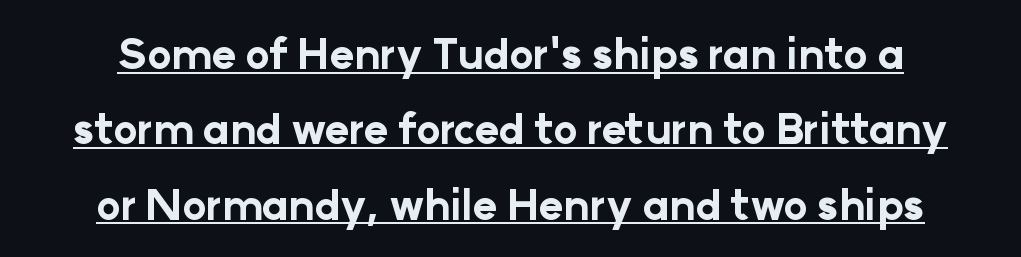
The image shows 41 px bold sans-serif type, upright; set line spacing 1.84x, normal letter spacing, underlined; low stroke contrast and a medium x-height.
